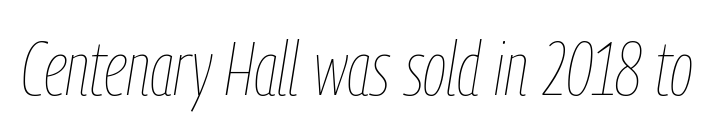
There is no visible air inserted between adjacent glyphs. Think standard paragraph weight, or any step lighter than that. Is the type slanted? Yes — the strokes lean at a clear angle. Underline: absent. Character widths vary here, with narrow letters taking less room than wide ones.
